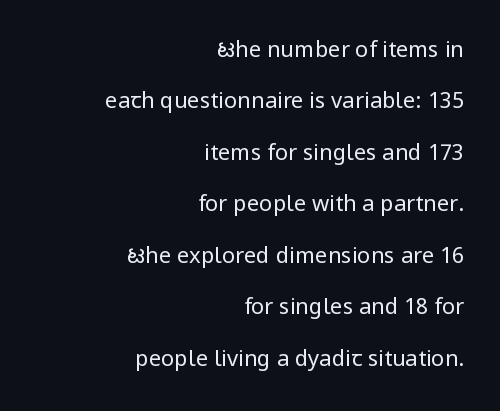
The rag falls on the left side of this text block. A roman cut, with each character standing at attention. On a weight scale, this lands at 450 or below. Students, observe: this is what heavily led, spacious text looks like.
